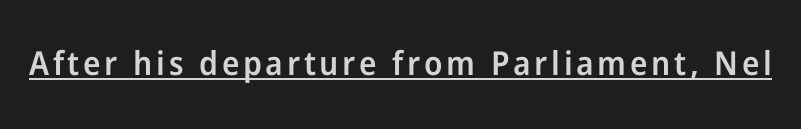
Q: Is the text bold? A: Semi-bold.
Q: Is the text italic (slanted)? A: No, it is upright.
Q: Is the typeface a serif or a sans-serif typeface? A: Sans-serif.
Q: Is the text underlined? A: Yes.
Q: Width (condensed, normal, or wide)? A: Normal.
Q: Stroke contrast? A: Low.
Q: x-height? A: Medium.
Q: Monospaced? A: No.
